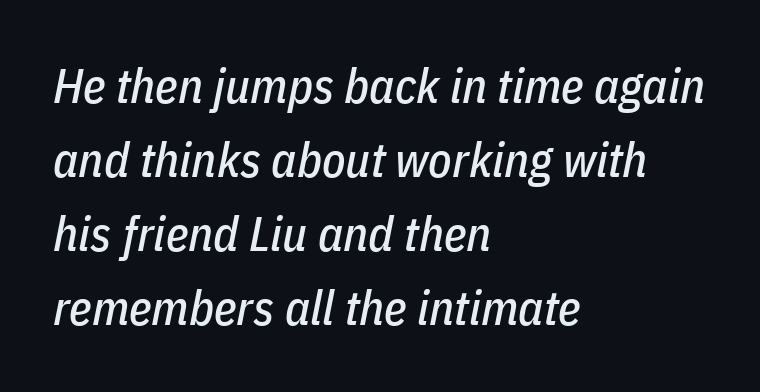
The image shows 48 px condensed type, italic (leaning right); set left-aligned, normal line spacing (1.54x), normal letter spacing, not underlined; low stroke contrast and a medium x-height.
